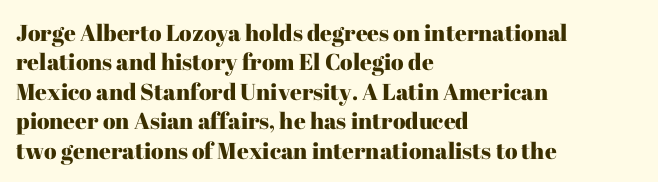
One-word summary of the alignment: left. Posture: vertical. The tracking reads as untouched default to a designer's eye. Each row of text sits above clean, open space. Does the leading feel generous? No, just average.
